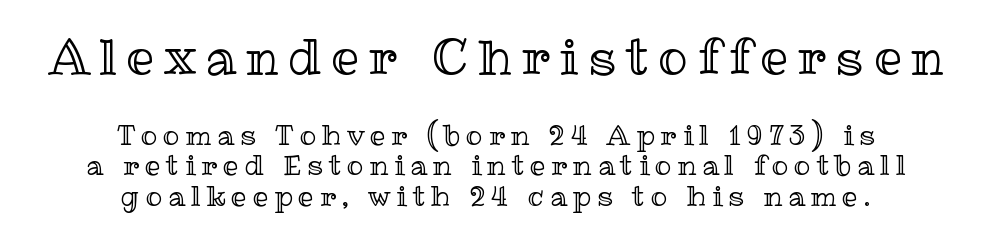
Q: Is the text italic (slanted)? A: No, it is upright.
Q: Is the text underlined? A: No.
Q: How is the paragraph aligned? A: Centered.
Q: Is the spacing between letters normal or unusually wide? A: Unusually wide.
Q: Is the spacing between lines tight, normal or loose? A: Tight.
Q: Which block of text is set in a larger size, the first (top) or the second (bottom)? A: The first (top) one.
Q: Width (condensed, normal, or wide)? A: Normal.
Q: x-height? A: Medium.
Q: Monospaced? A: No.
